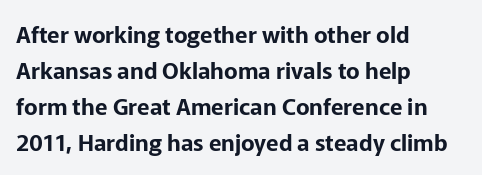
Q: Is the text italic (slanted)? A: No, it is upright.
Q: Is the text underlined? A: No.
Q: How is the paragraph aligned? A: Left-aligned.
Q: Is the spacing between letters normal or unusually wide? A: Normal.
Q: Is the spacing between lines tight, normal or loose? A: Normal.
